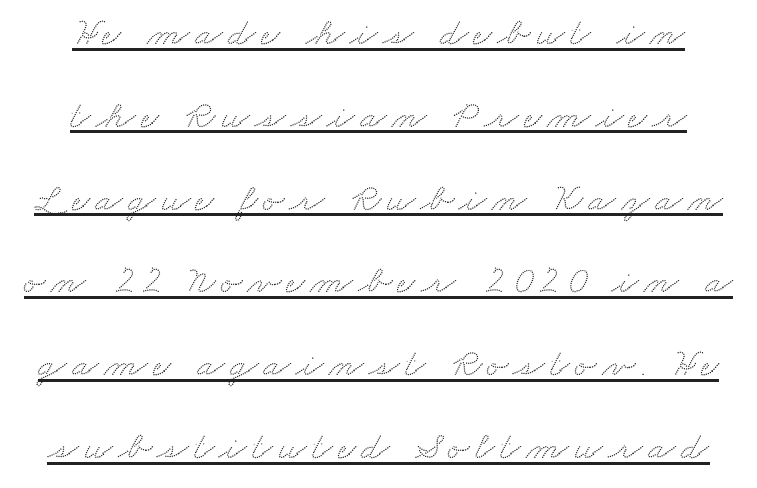
The image shows 40 px wide serif type; set loose line spacing (2.07x), underlined; medium stroke contrast and a small x-height.
